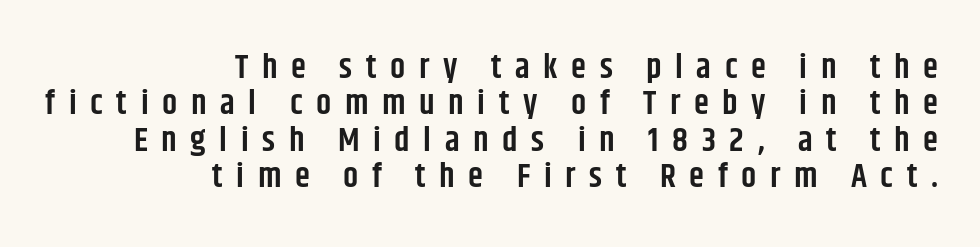
{"serif": "no", "italic": "no", "bold": "semi", "weight": "semibold", "width": "condensed", "stroke_contrast": "low", "x_height": "large", "monospaced": "no", "underline": "no", "align": "right", "line_spacing": "tight", "line_spacing_ratio": 1.07, "letter_spacing": "wide", "letter_spacing_em": 0.4, "glyph_px": 34}
